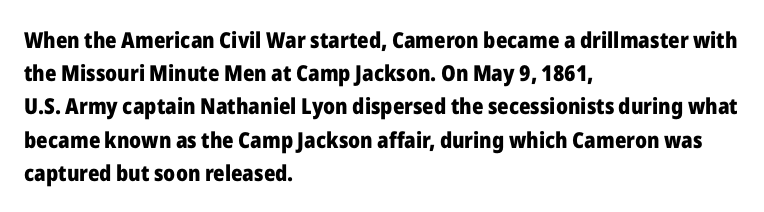
{"italic": "no", "bold": "yes", "underline": "no", "align": "left", "line_spacing": "normal", "line_spacing_ratio": 1.51, "letter_spacing": "normal", "letter_spacing_em": 0.0, "glyph_px": 22}
